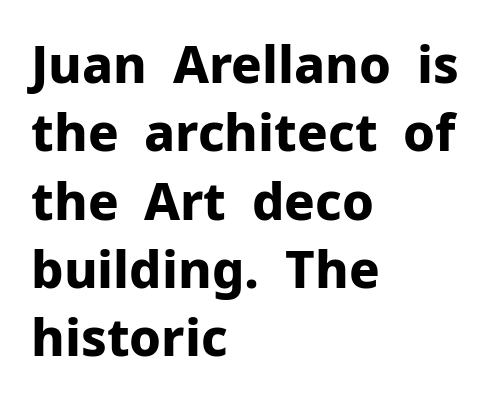
{"serif": "no", "italic": "no", "bold": "yes", "weight": "bold", "width": "normal", "stroke_contrast": "low", "x_height": "medium", "monospaced": "no", "underline": "no", "align": "left", "line_spacing": "normal", "line_spacing_ratio": 1.34, "letter_spacing": "normal", "letter_spacing_em": 0.0, "glyph_px": 51}
